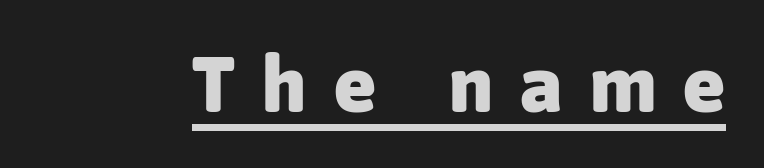
{"serif": "no", "italic": "no", "bold": "yes", "weight": "heavy", "width": "normal", "stroke_contrast": "low", "x_height": "medium", "monospaced": "no", "underline": "yes", "letter_spacing": "wide", "letter_spacing_em": 0.35, "glyph_px": 78}
